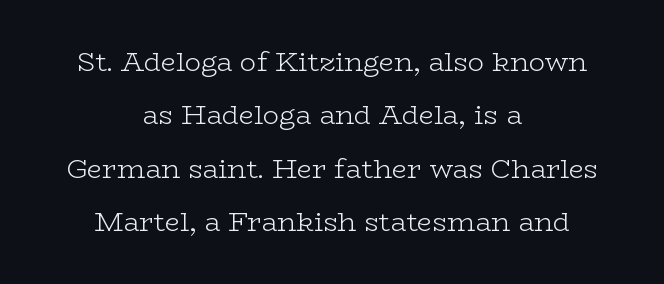
Q: Is the text bold? A: No.
Q: Is the text italic (slanted)? A: No, it is upright.
Q: Is the text underlined? A: No.
Q: How is the paragraph aligned? A: Centered.
Q: Is the spacing between letters normal or unusually wide? A: Normal.
Q: Is the spacing between lines tight, normal or loose? A: Loose.
